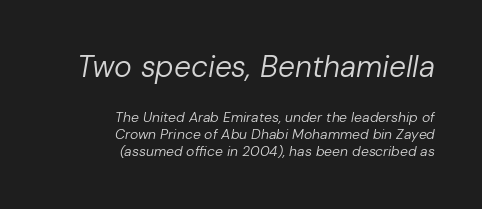
The image shows 30 px regular-weight type, italic (leaning right); set right-aligned, line spacing 1.23x, normal letter spacing, not underlined; the first (top) block is 2.14x larger; low stroke contrast and a medium x-height.
